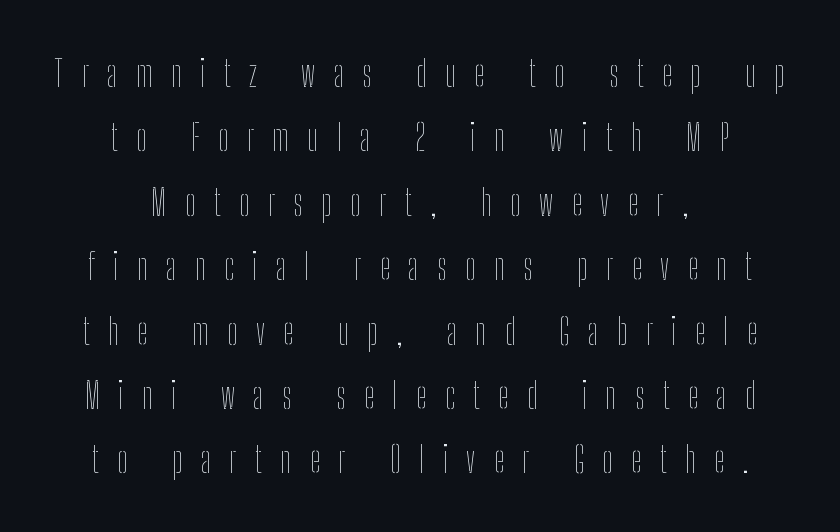
Descender tails drop into unmarked territory. The gaps between neighbouring characters are conspicuously large. Upright lettering throughout. Note the varied advance widths — an 'i' is clearly narrower than an 'm'. The compositor balanced each line on the midline. Letters have the restrained weight of plain body copy at most.
